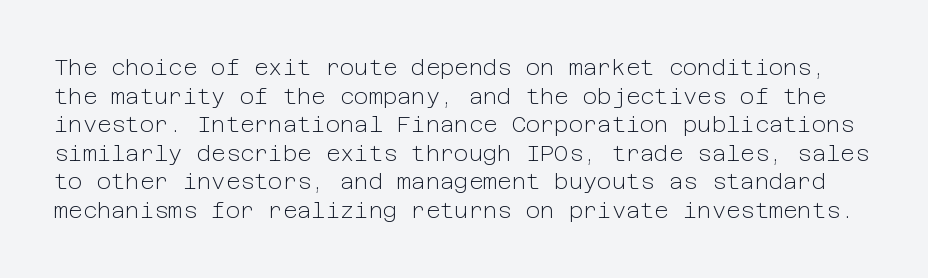
The image shows 22 px text type, upright; set normal line spacing (1.3x), normal letter spacing, not underlined.
